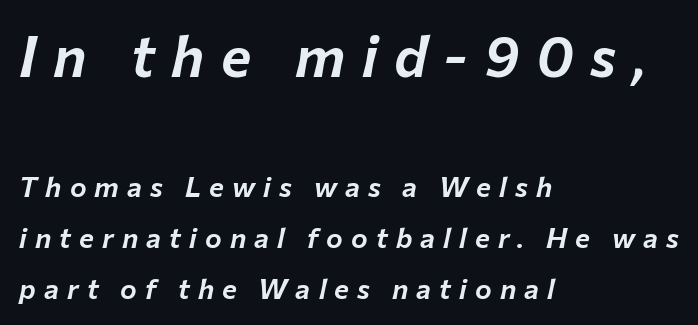
{"italic": "yes", "lean": "right", "slant_degrees": 12, "width": "normal", "stroke_contrast": "low", "x_height": "medium", "monospaced": "no", "underline": "no", "align": "left", "line_spacing_ratio": 1.82, "letter_spacing": "wide", "letter_spacing_em": 0.29, "larger_block": "first", "size_ratio": 2.04, "glyph_px": 57}
